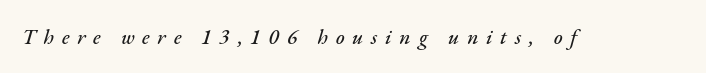
Q: Is the text italic (slanted)? A: Yes, it leans right by about 17 degrees.
Q: Is the text underlined? A: No.
Q: Is the spacing between letters normal or unusually wide? A: Unusually wide.
